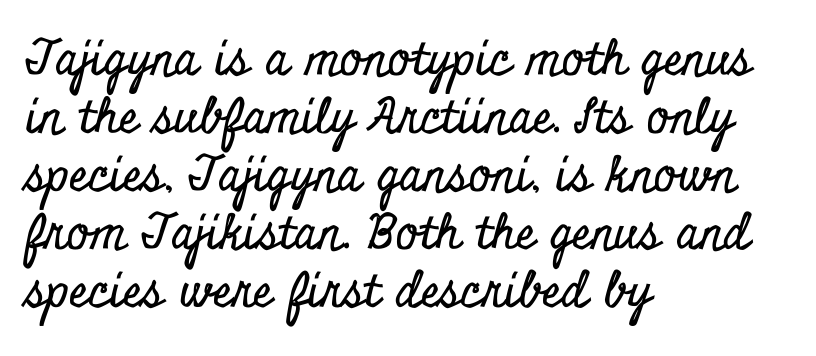
These lines are rendered in a variable-pitch font. The rag falls on the right side of this text block. Are there feet on the stems? There are — it's a serif.
